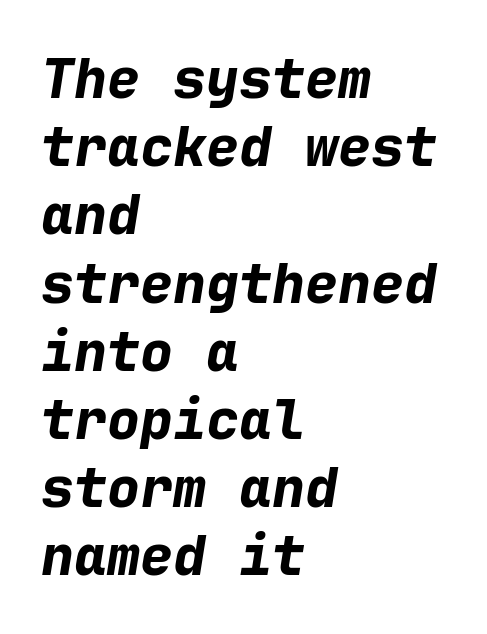
Q: Is the text bold? A: Yes.
Q: Is the text italic (slanted)? A: Yes, it leans right by about 9 degrees.
Q: Is the text underlined? A: No.
Q: How is the paragraph aligned? A: Left-aligned.
Q: Is the spacing between letters normal or unusually wide? A: Normal.
Q: Width (condensed, normal, or wide)? A: Normal.
Q: Stroke contrast? A: Low.
Q: x-height? A: Medium.
Q: Monospaced? A: Yes.
